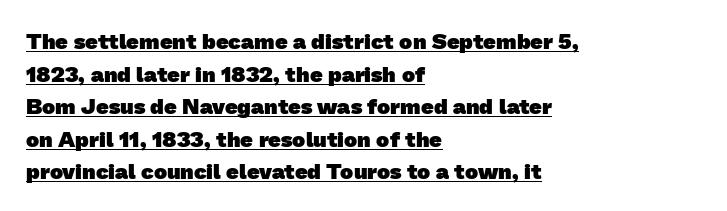
Q: Is the text bold? A: Yes.
Q: Is the text underlined? A: Yes.
Q: How is the paragraph aligned? A: Left-aligned.
Q: Is the spacing between letters normal or unusually wide? A: Normal.
Q: Is the spacing between lines tight, normal or loose? A: Normal.
